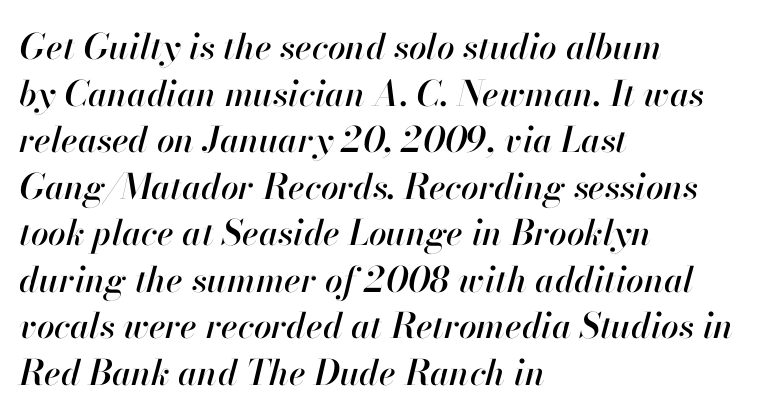
Italic? Definitely — the glyphs are oblique. Typeset ragged right — the left edge is the straight one. Underline: absent. Characters follow at the spacing the type designer built in.
